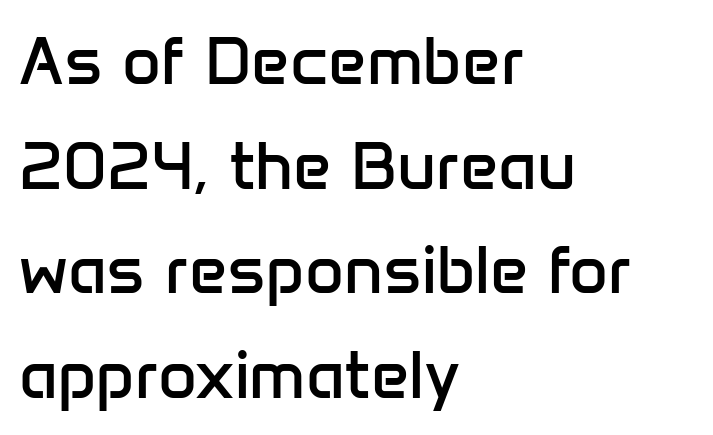
The image shows 67 px regular-weight sans-serif type, upright; set left-aligned, normal line spacing (1.56x), normal letter spacing, not underlined; low stroke contrast and a medium x-height.
